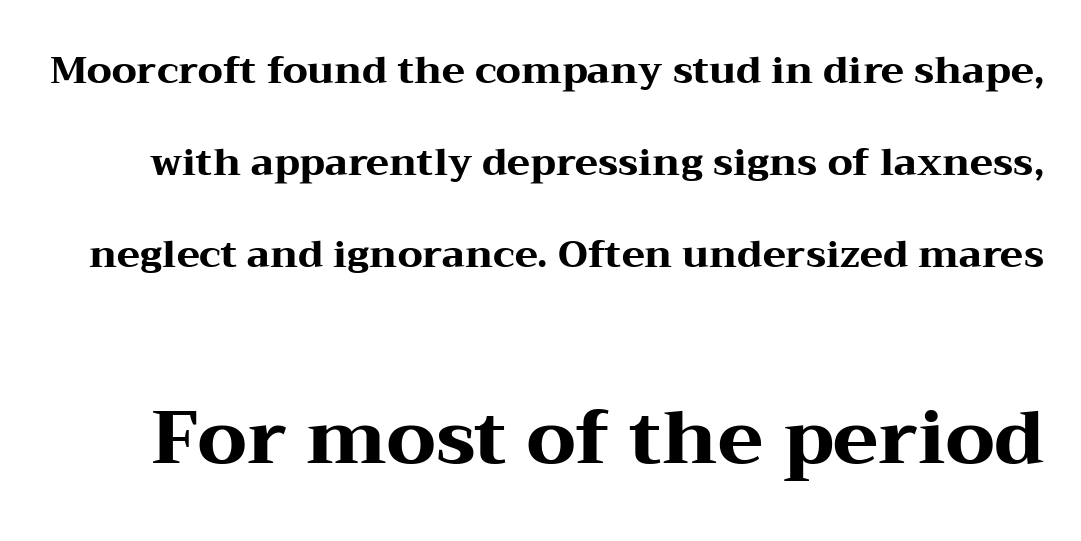
Scale increases going downward across the two blocks. Quick note: not italic, upright. Is there much room between lines? Yes — plenty of vertical air separates them. The typesetting leans heavy: a genuine bold. These lines are rendered in a variable-pitch font.
